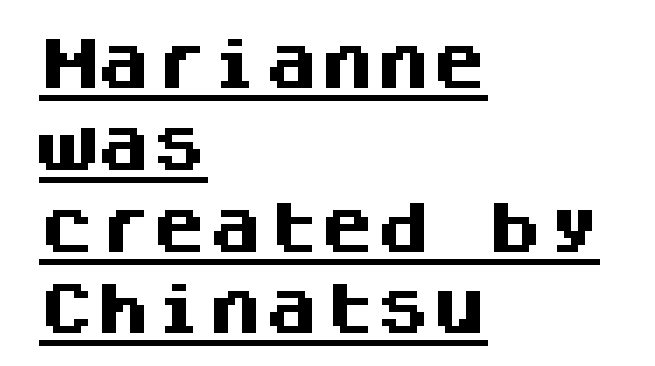
Q: Is the text bold? A: Yes.
Q: Is the text italic (slanted)? A: No, it is upright.
Q: Is the typeface a serif or a sans-serif typeface? A: Sans-serif.
Q: Is the text underlined? A: Yes.
Q: How is the paragraph aligned? A: Left-aligned.
Q: Is the spacing between letters normal or unusually wide? A: Normal.
Q: Is the spacing between lines tight, normal or loose? A: Normal.
Q: Width (condensed, normal, or wide)? A: Normal.
Q: Stroke contrast? A: Medium.
Q: x-height? A: Large.
Q: Monospaced? A: Yes.
